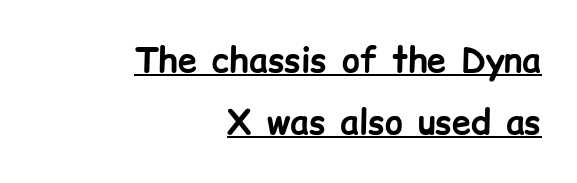
Q: Is the text bold? A: Yes.
Q: Is the text italic (slanted)? A: No, it is upright.
Q: Is the typeface a serif or a sans-serif typeface? A: Sans-serif.
Q: Is the text underlined? A: Yes.
Q: How is the paragraph aligned? A: Right-aligned.
Q: Is the spacing between letters normal or unusually wide? A: Normal.
Q: Width (condensed, normal, or wide)? A: Normal.
Q: Stroke contrast? A: Low.
Q: x-height? A: Medium.
Q: Monospaced? A: No.
